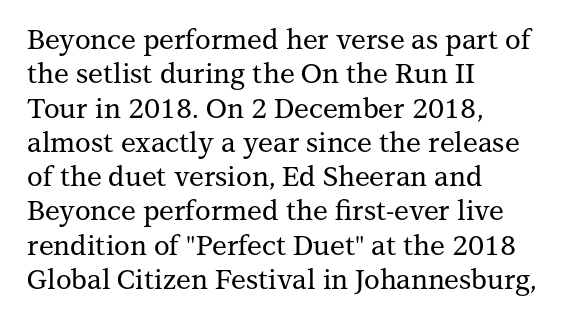
{"italic": "no", "underline": "no", "align": "left", "line_spacing": "normal", "line_spacing_ratio": 1.27, "letter_spacing": "normal", "letter_spacing_em": 0.0, "glyph_px": 27}
